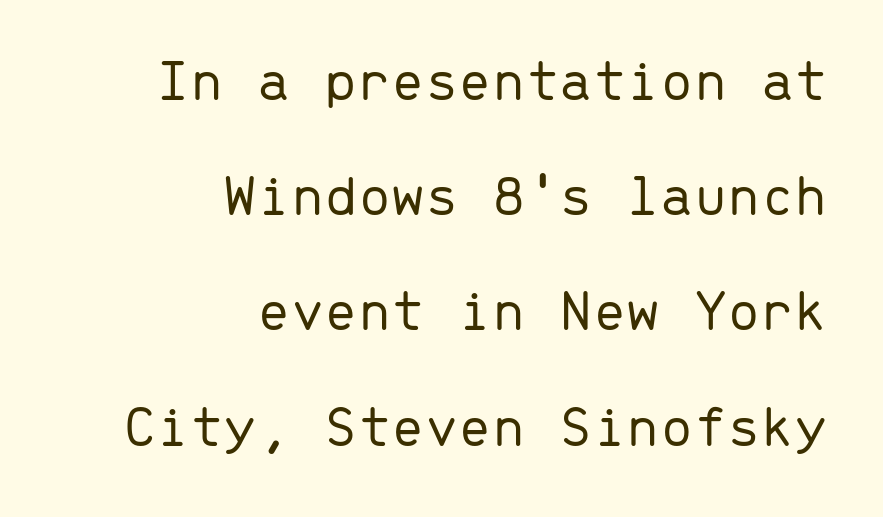
{"serif": "no", "italic": "no", "bold": "no", "weight": "light", "width": "normal", "stroke_contrast": "low", "x_height": "medium", "monospaced": "yes", "underline": "no", "align": "right", "line_spacing": "loose", "line_spacing_ratio": 1.92, "letter_spacing": "normal", "letter_spacing_em": 0.0, "glyph_px": 60}
